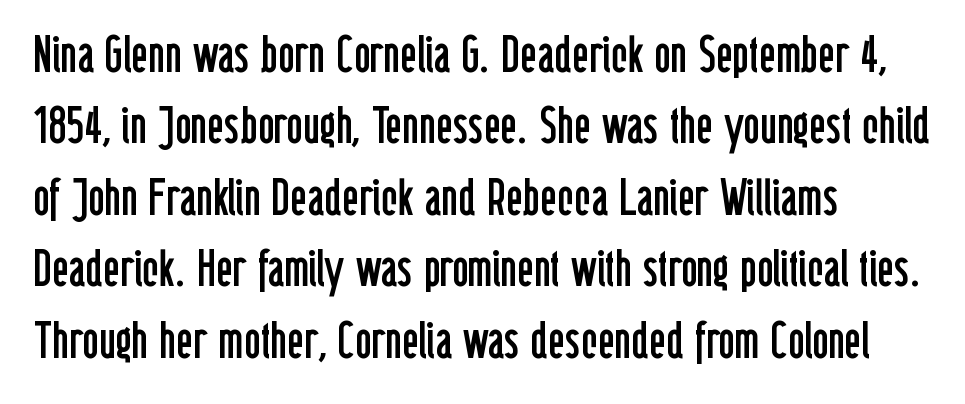
{"serif": "no", "italic": "no", "bold": "no", "weight": "regular", "width": "condensed", "stroke_contrast": "low", "x_height": "medium", "monospaced": "no", "underline": "no", "align": "left", "line_spacing": "normal", "line_spacing_ratio": 1.4, "letter_spacing": "normal", "letter_spacing_em": 0.0, "glyph_px": 51}
